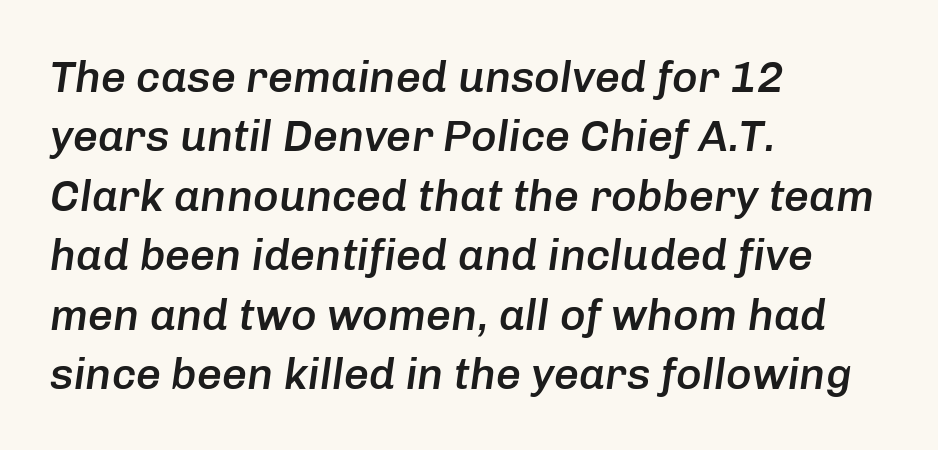
{"italic": "yes", "lean": "right", "slant_degrees": 8, "bold": "semi", "weight": "semibold", "width": "normal", "stroke_contrast": "low", "x_height": "medium", "monospaced": "no", "underline": "no", "align": "left", "line_spacing": "normal", "line_spacing_ratio": 1.35, "letter_spacing": "normal", "letter_spacing_em": 0.0, "glyph_px": 44}
